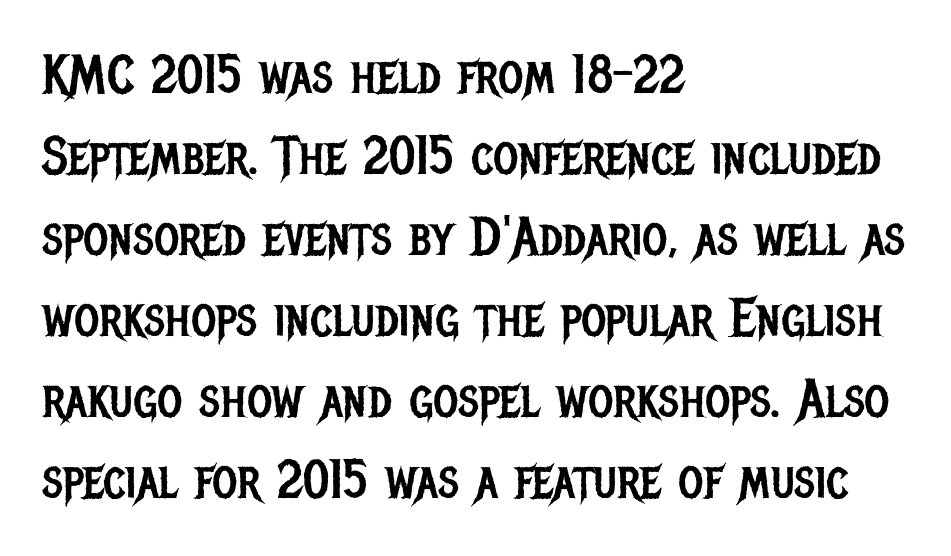
{"serif": "no", "italic": "no", "bold": "no", "weight": "regular", "width": "condensed", "stroke_contrast": "low", "x_height": "large", "monospaced": "no", "underline": "no", "align": "left", "line_spacing": "normal", "line_spacing_ratio": 1.5, "letter_spacing": "normal", "letter_spacing_em": 0.0, "glyph_px": 54}
